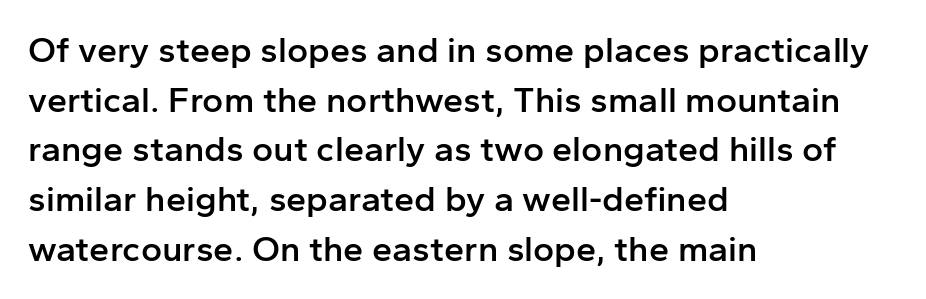
Q: Is the text bold? A: Semi-bold.
Q: Is the text italic (slanted)? A: No, it is upright.
Q: Is the typeface a serif or a sans-serif typeface? A: Sans-serif.
Q: Is the text underlined? A: No.
Q: How is the paragraph aligned? A: Left-aligned.
Q: Is the spacing between letters normal or unusually wide? A: Normal.
Q: Is the spacing between lines tight, normal or loose? A: Normal.
Q: Width (condensed, normal, or wide)? A: Normal.
Q: Stroke contrast? A: Low.
Q: x-height? A: Medium.
Q: Monospaced? A: No.
